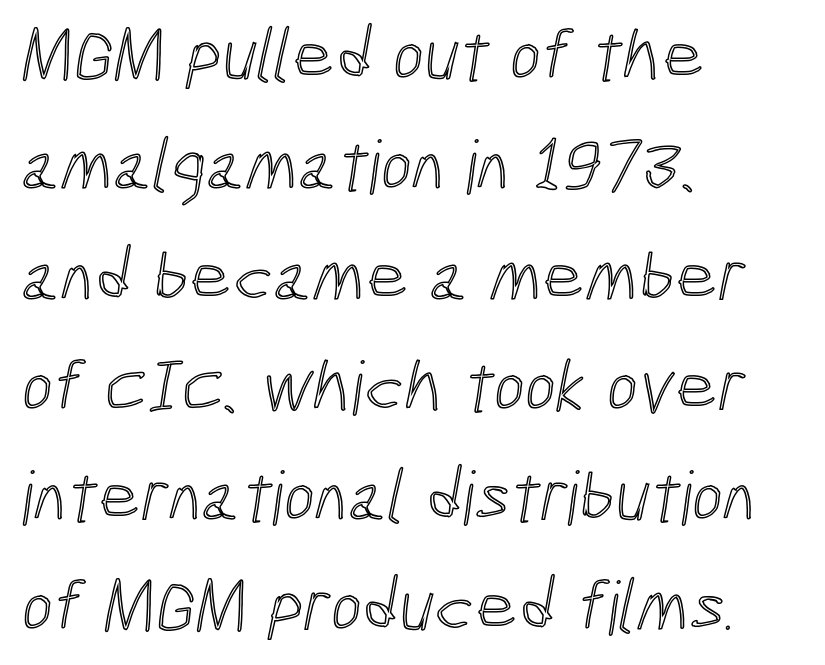
The image shows 74 px condensed type; set left-aligned, normal line spacing (1.49x), normal letter spacing, not underlined; a medium x-height.
